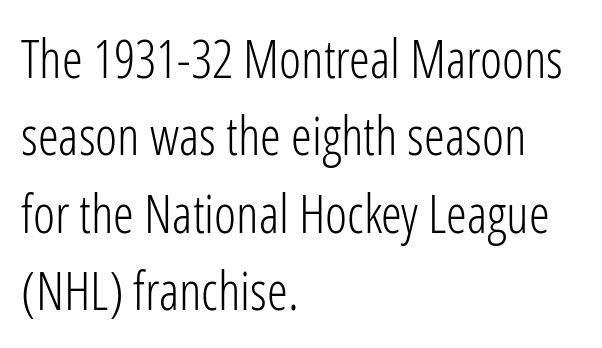
The image shows 53 px light, condensed sans-serif type, upright; set left-aligned, normal line spacing (1.46x), normal letter spacing, not underlined; low stroke contrast and a medium x-height.
